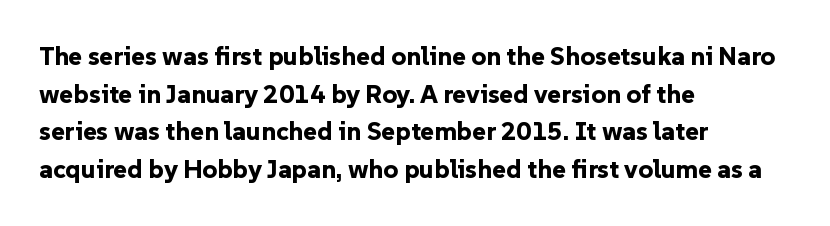
On the weight axis this lands at bold, roughly 700. Words float on clear page, feet unadorned. Interline gaps are of average width in this sample. The rendering keeps characters at their native spacing. In terms of posture, this sample is upright.
